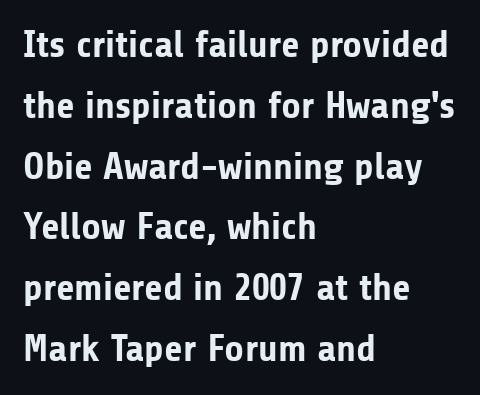
Q: Is the text bold? A: Yes.
Q: Is the text italic (slanted)? A: No, it is upright.
Q: Is the typeface a serif or a sans-serif typeface? A: Sans-serif.
Q: Is the text underlined? A: No.
Q: How is the paragraph aligned? A: Left-aligned.
Q: Is the spacing between letters normal or unusually wide? A: Normal.
Q: Is the spacing between lines tight, normal or loose? A: Normal.
Q: Width (condensed, normal, or wide)? A: Normal.
Q: Stroke contrast? A: Low.
Q: x-height? A: Medium.
Q: Monospaced? A: No.
